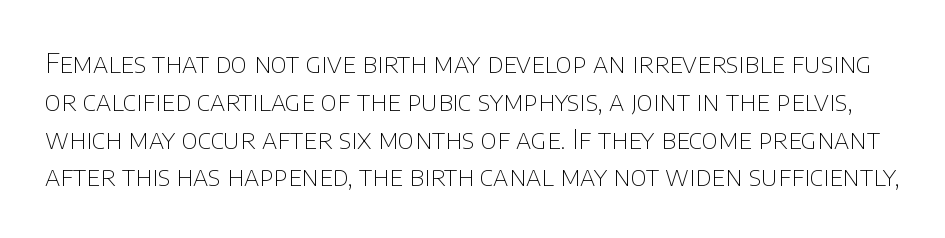
The image shows 27 px text type, upright; set normal line spacing (1.4x), normal letter spacing, not underlined.
